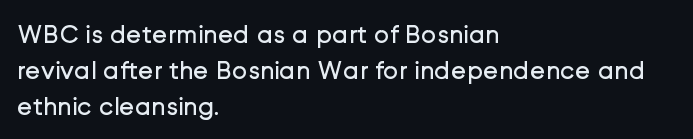
The characters are drawn with everyday or finer stroke widths. Line beginnings align vertically; line endings do not. Rule under the text: the space is simply empty. Words appear dense and cohesive because spacing is normal. Whoever set this chose a conventional vertical rhythm. Rendered with straight, roman letterforms.
